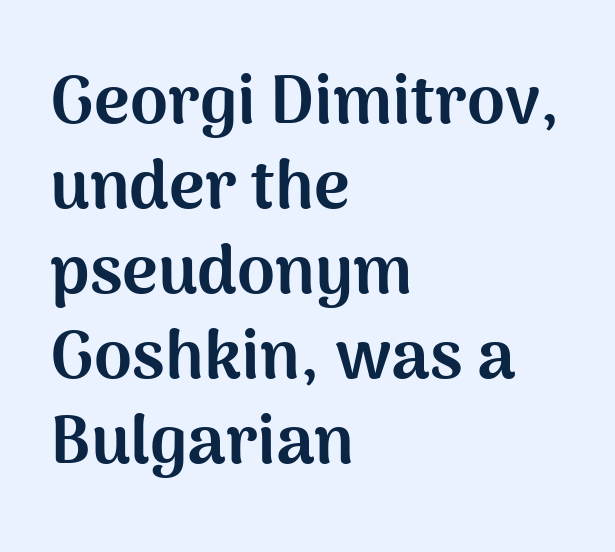
{"serif": "no", "italic": "no", "bold": "yes", "weight": "bold", "width": "normal", "stroke_contrast": "medium", "x_height": "medium", "monospaced": "no", "underline": "no", "align": "left", "line_spacing": "normal", "line_spacing_ratio": 1.25, "letter_spacing": "normal", "letter_spacing_em": 0.0, "glyph_px": 68}
